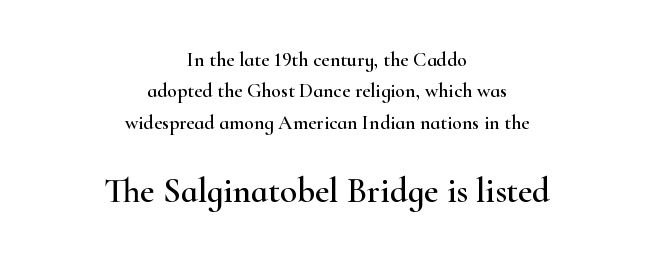
Q: Is the text italic (slanted)? A: No, it is upright.
Q: Is the typeface a serif or a sans-serif typeface? A: Serif.
Q: Is the text underlined? A: No.
Q: How is the paragraph aligned? A: Centered.
Q: Is the spacing between letters normal or unusually wide? A: Normal.
Q: Is the spacing between lines tight, normal or loose? A: Normal.
Q: Which block of text is set in a larger size, the first (top) or the second (bottom)? A: The second (bottom) one.
Q: Width (condensed, normal, or wide)? A: Wide.
Q: Stroke contrast? A: High.
Q: x-height? A: Small.
Q: Monospaced? A: No.
